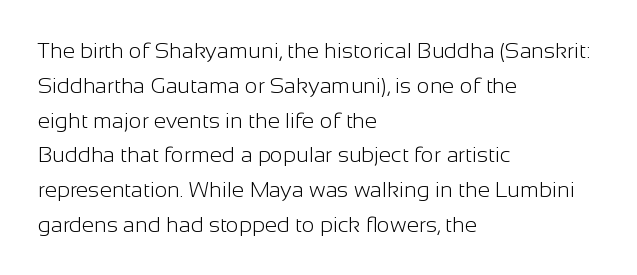
All the whitespace from short lines collects on the right. No extra tracking has been applied to these lines. Characters remain perfectly vertical along every line. The space beneath each line is pristine and unruled. Vertical stems look standard width or narrower in stroke.
